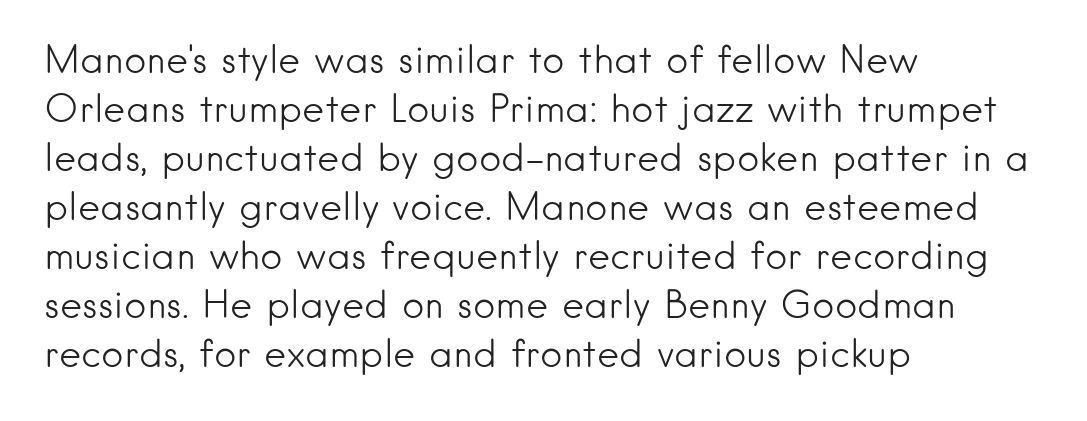
{"serif": "no", "italic": "no", "bold": "no", "weight": "light", "width": "normal", "stroke_contrast": "low", "x_height": "small", "monospaced": "no", "underline": "no", "align": "left", "line_spacing": "normal", "line_spacing_ratio": 1.29, "letter_spacing": "normal", "letter_spacing_em": 0.0, "glyph_px": 38}
